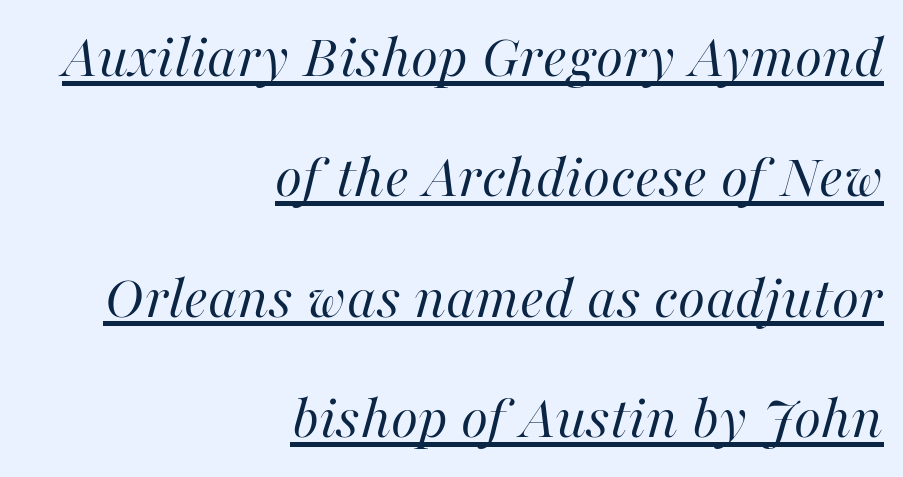
{"italic": "yes", "lean": "right", "slant_degrees": 16, "bold": "no", "weight": "regular", "width": "normal", "stroke_contrast": "high", "x_height": "medium", "monospaced": "no", "underline": "yes", "align": "right", "line_spacing": "loose", "line_spacing_ratio": 1.91, "letter_spacing": "normal", "letter_spacing_em": 0.0, "glyph_px": 63}
